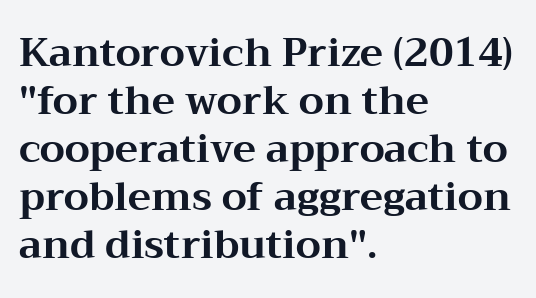
The image shows 39 px bold, wide serif type, upright; set left-aligned, line spacing 1.23x, normal letter spacing, not underlined; medium stroke contrast and a medium x-height.
